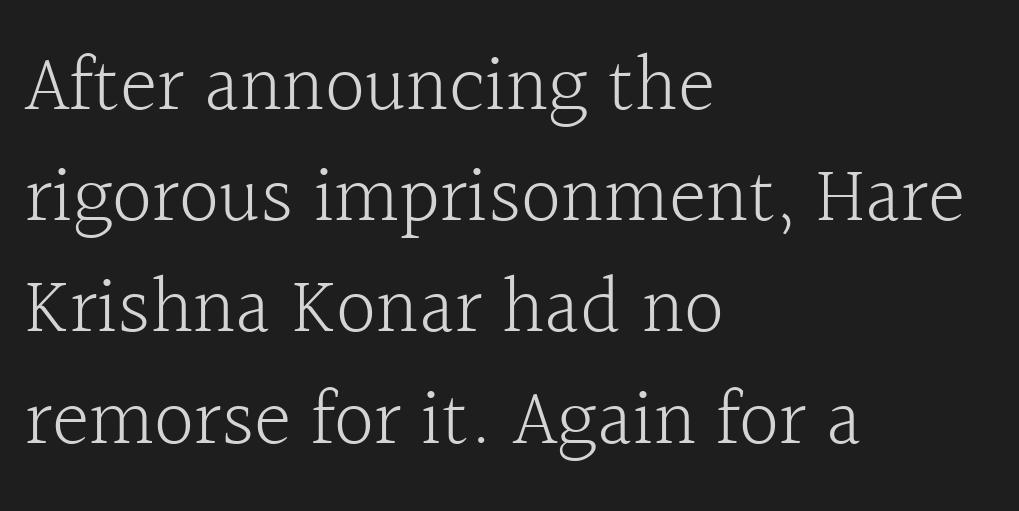
Is the block centered? No — it sits flush against the left margin. Do the characters align in a grid? No, the font is proportional. A roman cut, with each character standing at attention. In terms of letterform style, serifs are clearly present.
